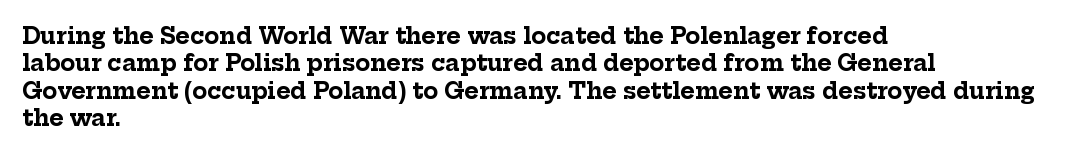
Q: Is the text bold? A: Yes.
Q: Is the text italic (slanted)? A: No, it is upright.
Q: Is the text underlined? A: No.
Q: How is the paragraph aligned? A: Left-aligned.
Q: Is the spacing between letters normal or unusually wide? A: Normal.
